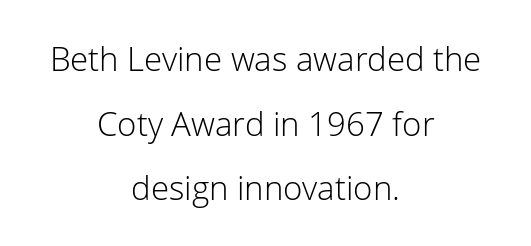
Q: Is the text bold? A: No.
Q: Is the text italic (slanted)? A: No, it is upright.
Q: Is the typeface a serif or a sans-serif typeface? A: Sans-serif.
Q: Is the text underlined? A: No.
Q: How is the paragraph aligned? A: Centered.
Q: Is the spacing between letters normal or unusually wide? A: Normal.
Q: Is the spacing between lines tight, normal or loose? A: Loose.
Q: Width (condensed, normal, or wide)? A: Normal.
Q: Stroke contrast? A: Low.
Q: x-height? A: Medium.
Q: Monospaced? A: No.
